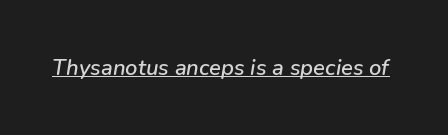
Q: Is the text italic (slanted)? A: Yes, it leans right by about 9 degrees.
Q: Is the text underlined? A: Yes.
Q: Is the spacing between letters normal or unusually wide? A: Normal.
